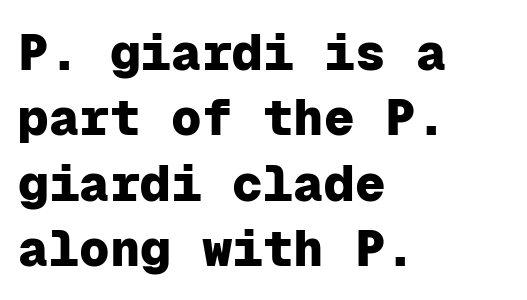
Anything drawn beneath the words? Only blank space. Compared with typical body copy, the letter spacing here is the same. Font category for this specimen: sans-serif. Monospaced: the letters line up in strict vertical columns. Successive baselines arrive at the customary interval.
